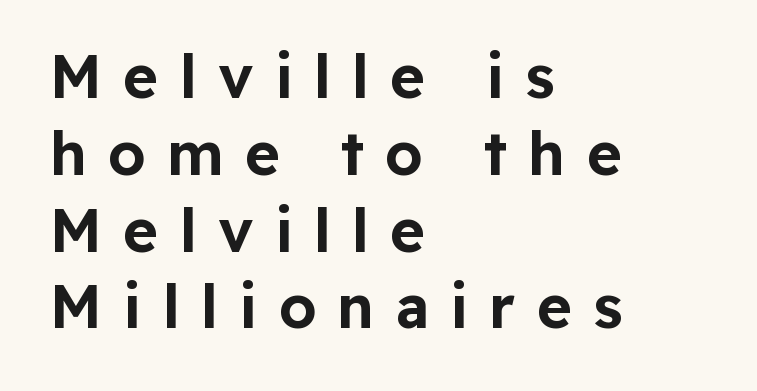
{"serif": "no", "italic": "no", "width": "normal", "stroke_contrast": "low", "x_height": "medium", "monospaced": "no", "underline": "no", "align": "left", "line_spacing": "normal", "line_spacing_ratio": 1.28, "letter_spacing": "wide", "letter_spacing_em": 0.35, "glyph_px": 60}
